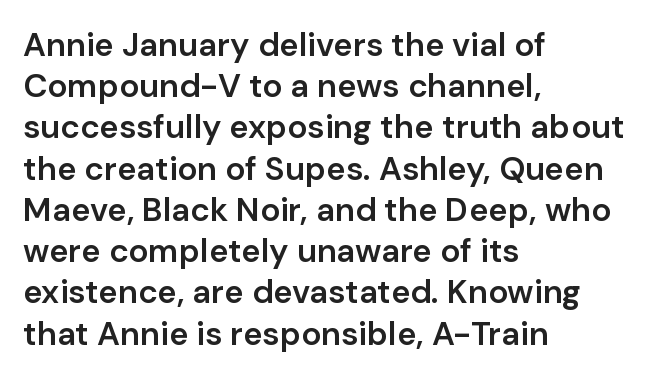
Alignment: flush left. The rows are spaced the way most documents space them. You can tell from the bare stems that sans-serif type was used. Is there any slant? The stems are plumb. The glyphs have the mass of a demibold cut, below bold.
